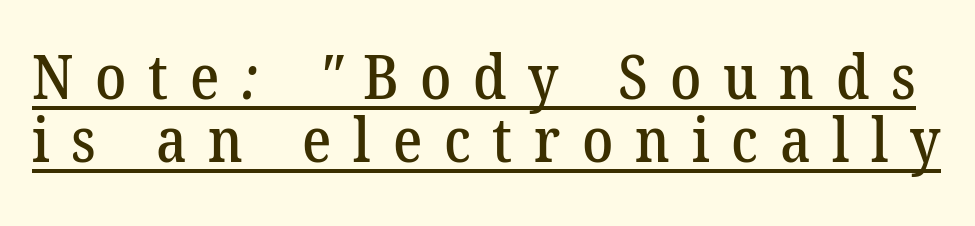
The image shows 62 px serif type; set tight line spacing (1.02x), unusually wide letter spacing (+0.35 em), underlined; low stroke contrast and a medium x-height.
